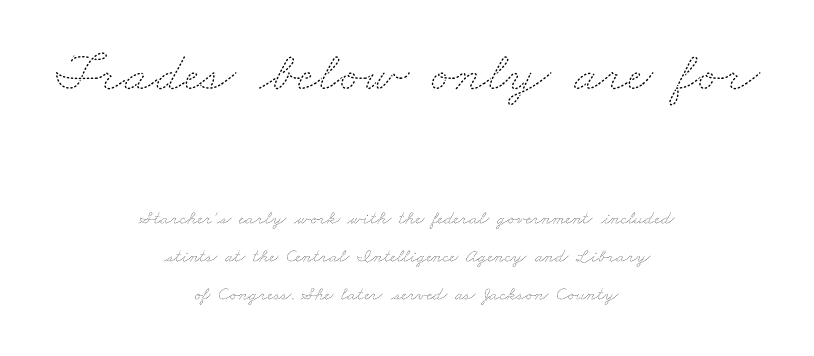
{"bold": "no", "weight": "thin", "width": "wide", "stroke_contrast": "medium", "x_height": "small", "monospaced": "no", "underline": "no", "align": "center", "line_spacing": "loose", "line_spacing_ratio": 2.0, "letter_spacing": "normal", "letter_spacing_em": 0.0, "larger_block": "first", "size_ratio": 3.0, "glyph_px": 57}
